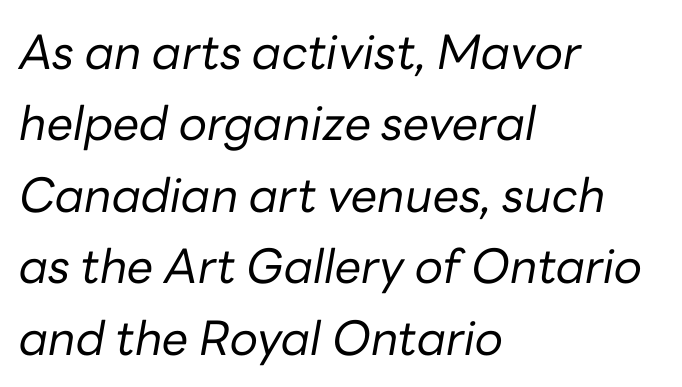
Q: Is the text bold? A: No.
Q: Is the text italic (slanted)? A: Yes, it leans right by about 10 degrees.
Q: Is the text underlined? A: No.
Q: How is the paragraph aligned? A: Left-aligned.
Q: Is the spacing between letters normal or unusually wide? A: Normal.
Q: Is the spacing between lines tight, normal or loose? A: Normal.
Q: Width (condensed, normal, or wide)? A: Normal.
Q: Stroke contrast? A: Low.
Q: x-height? A: Medium.
Q: Monospaced? A: No.
